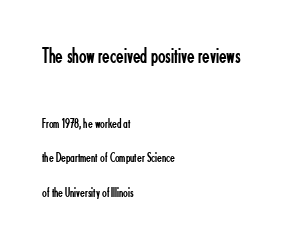
Q: Is the text bold? A: No.
Q: Is the text italic (slanted)? A: No, it is upright.
Q: Is the text underlined? A: No.
Q: How is the paragraph aligned? A: Left-aligned.
Q: Is the spacing between letters normal or unusually wide? A: Normal.
Q: Is the spacing between lines tight, normal or loose? A: Loose.
Q: Which block of text is set in a larger size, the first (top) or the second (bottom)? A: The first (top) one.
